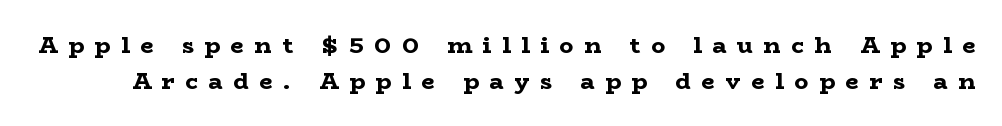
The image shows 23 px bold type, upright; set normal line spacing (1.56x), unusually wide letter spacing (+0.47 em), not underlined.
